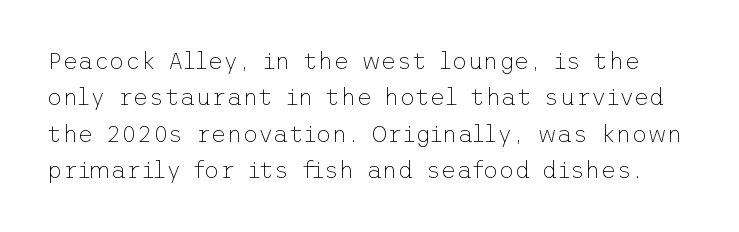
The line-height multiplier appears to be the usual default. Notice how the stems are strictly vertical — no italics here. Does extra space separate the letters? No, they use regular spacing. Nothing heavy about these letters — not bold at all. Beneath every word, the page is bare.
